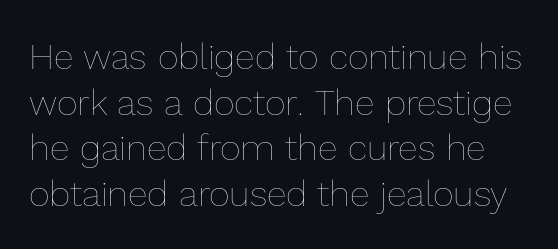
The image shows 36 px thin type, upright; set normal line spacing (1.27x), normal letter spacing, not underlined; a medium x-height.
